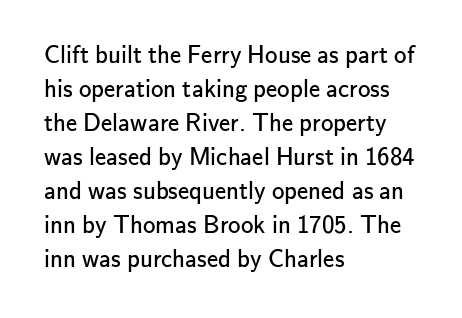
A normal amount of white space separates one row of letters from the next. Honestly, the letter spacing is just normal — you wouldn't notice it. The font's upright variant was chosen for this text. Is this a heavy cut? Hardly; it is regular or lighter. Caption: multi-line text, flush left, ragged right.
